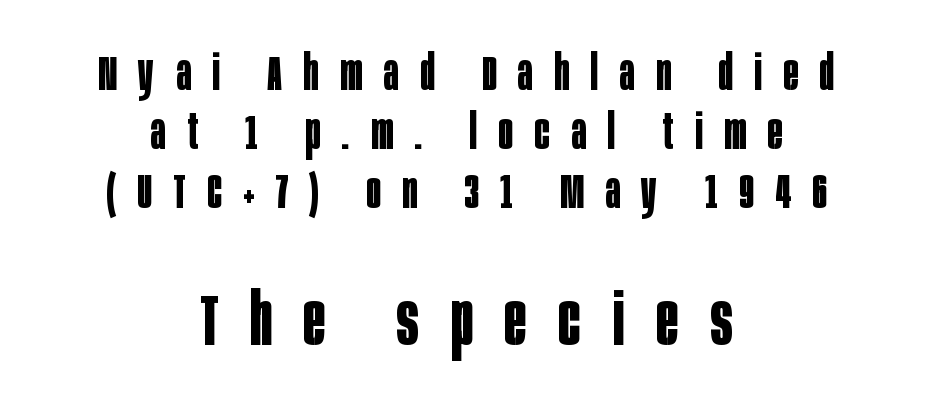
The letters stand straight up with perfectly vertical stems. The letters are bold, with thick, heavy strokes. The rendering enlarges the type as you move from the upper chunk to the lower. The passage is arranged like a title page — every line centered. The passage shown is typed in a proportional face where columns would drift. Nobody drew a line under any word here.
